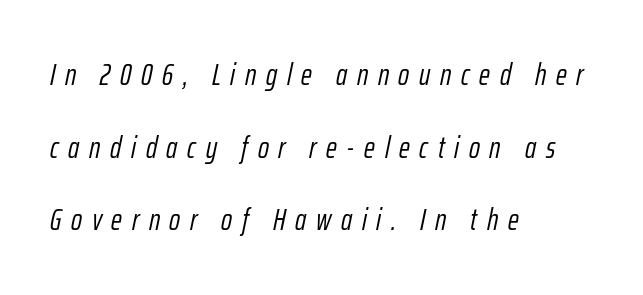
{"italic": "yes", "lean": "right", "slant_degrees": 12, "bold": "no", "weight": "light", "width": "condensed", "stroke_contrast": "low", "x_height": "medium", "monospaced": "no", "underline": "no", "align": "left", "line_spacing": "loose", "line_spacing_ratio": 2.42, "letter_spacing": "wide", "letter_spacing_em": 0.32, "glyph_px": 30}
